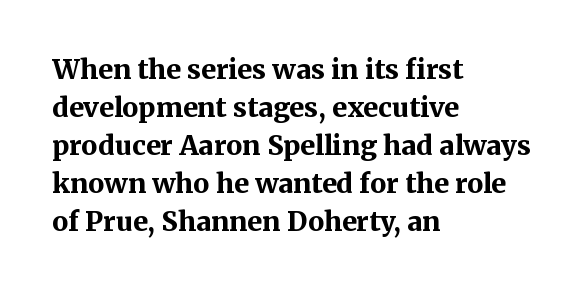
The image shows 27 px bold type, upright; set left-aligned, normal line spacing (1.41x), normal letter spacing, not underlined.
